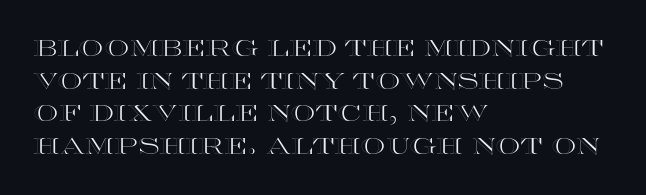
Q: Is the text italic (slanted)? A: No, it is upright.
Q: Is the text underlined? A: No.
Q: How is the paragraph aligned? A: Left-aligned.
Q: Is the spacing between letters normal or unusually wide? A: Normal.
Q: Is the spacing between lines tight, normal or loose? A: Normal.
